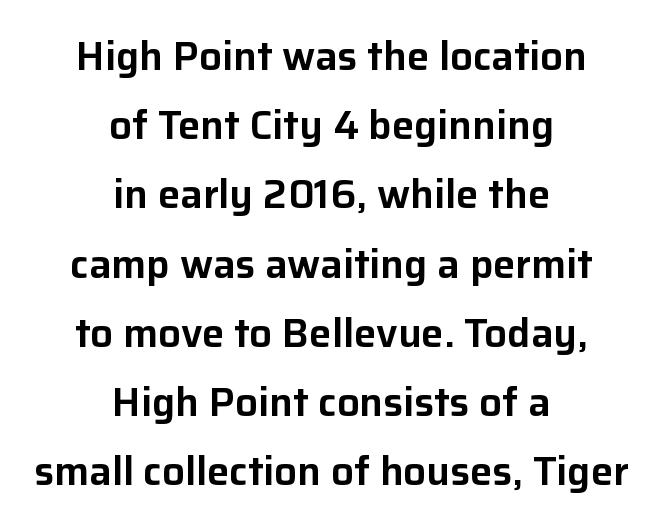
Q: Is the text italic (slanted)? A: No, it is upright.
Q: Is the typeface a serif or a sans-serif typeface? A: Sans-serif.
Q: Is the text underlined? A: No.
Q: How is the paragraph aligned? A: Centered.
Q: Is the spacing between letters normal or unusually wide? A: Normal.
Q: Width (condensed, normal, or wide)? A: Normal.
Q: Stroke contrast? A: Low.
Q: x-height? A: Medium.
Q: Monospaced? A: No.
